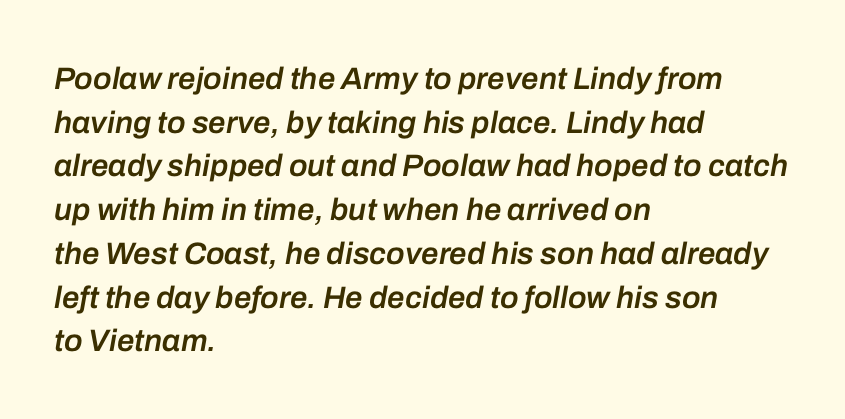
The image shows 31 px semibold type, italic (leaning right); set left-aligned, normal line spacing (1.41x), normal letter spacing, not underlined; low stroke contrast and a medium x-height.
